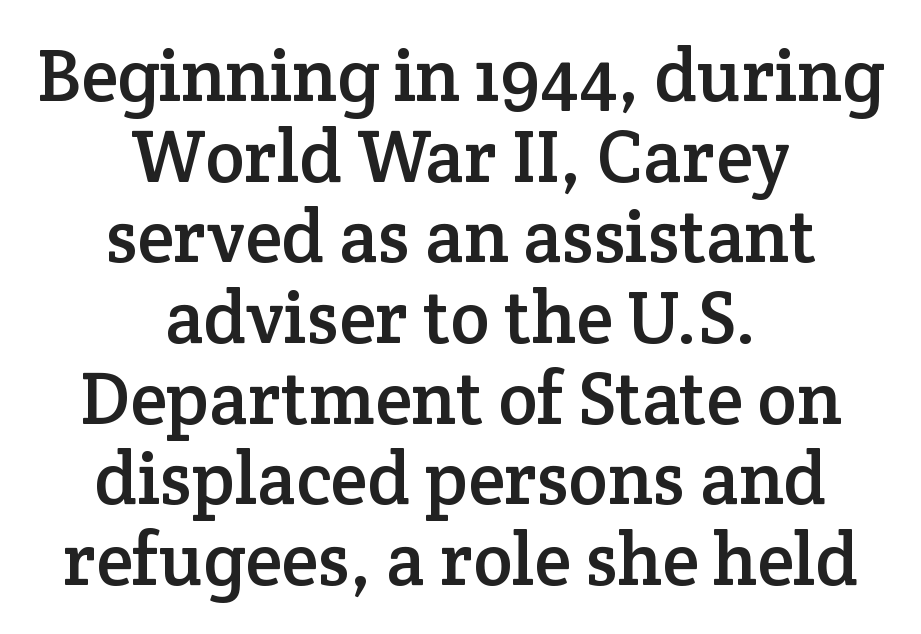
Q: Is the text italic (slanted)? A: No, it is upright.
Q: Is the typeface a serif or a sans-serif typeface? A: Serif.
Q: Is the text underlined? A: No.
Q: How is the paragraph aligned? A: Centered.
Q: Is the spacing between letters normal or unusually wide? A: Normal.
Q: Is the spacing between lines tight, normal or loose? A: Tight.
Q: Width (condensed, normal, or wide)? A: Normal.
Q: Stroke contrast? A: Low.
Q: x-height? A: Medium.
Q: Monospaced? A: No.
